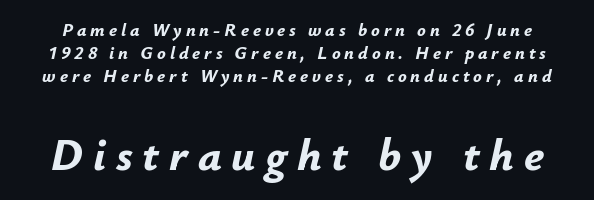
Q: Is the text bold? A: Yes.
Q: Is the text italic (slanted)? A: Yes, it leans right by about 12 degrees.
Q: Is the text underlined? A: No.
Q: Is the spacing between letters normal or unusually wide? A: Unusually wide.
Q: Is the spacing between lines tight, normal or loose? A: Normal.
Q: Which block of text is set in a larger size, the first (top) or the second (bottom)? A: The second (bottom) one.
Q: Width (condensed, normal, or wide)? A: Normal.
Q: Stroke contrast? A: Low.
Q: x-height? A: Small.
Q: Monospaced? A: No.
